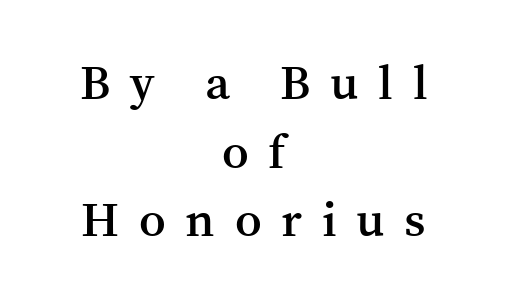
The image shows 48 px semibold serif type, upright; set centered, normal line spacing (1.43x), unusually wide letter spacing (+0.41 em), not underlined; medium stroke contrast and a medium x-height.
